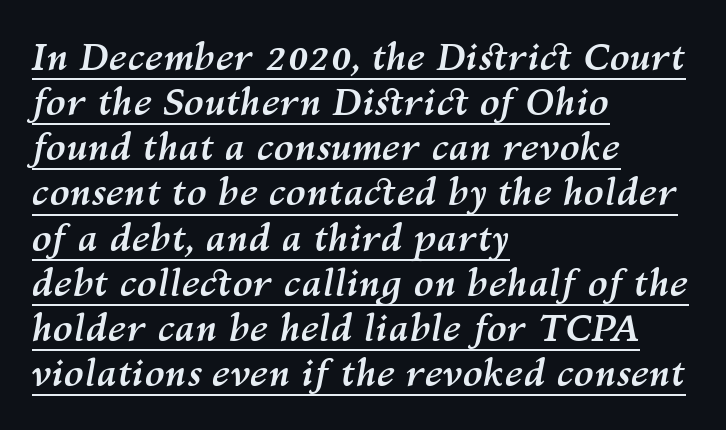
Students, note that the glyphs here touch the page at normal intervals. Varying glyph widths throughout — classic text-font behaviour. In terms of posture, this sample is oblique. Notice how the passage keeps a crisp vertical edge on the left only. Strokes here are thick enough to call this a true bold.
